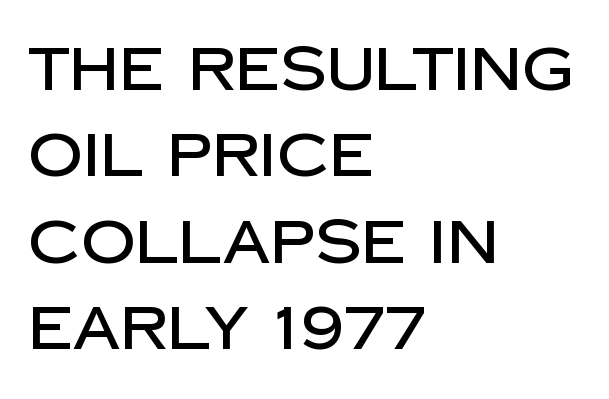
The image shows 60 px sans-serif type, upright; set left-aligned, normal line spacing (1.44x), normal letter spacing, not underlined; low stroke contrast and a large x-height.
